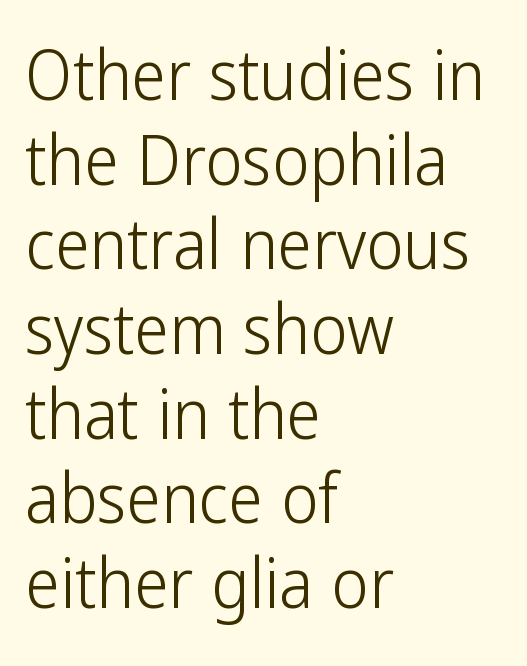
Character widths vary here, with narrow letters taking less room than wide ones. The words here are not underlined. This is roman type, the default non-slanted kind. Tracking here is standard; glyphs follow each other at the usual distance. Typeset ragged right — the left edge is the straight one.
